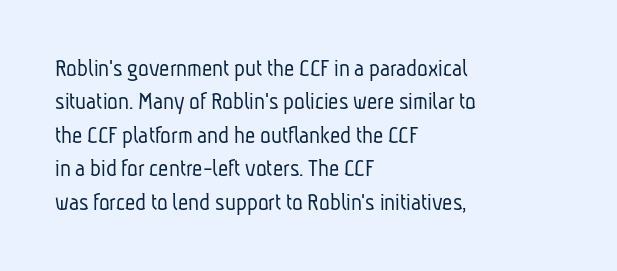
{"bold": "no", "underline": "no", "align": "left", "line_spacing": "normal", "line_spacing_ratio": 1.34, "letter_spacing": "normal", "letter_spacing_em": 0.0, "glyph_px": 25}
